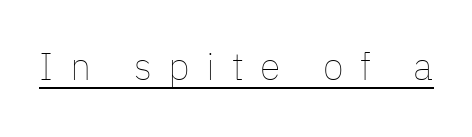
The image shows 38 px thin type, upright; set unusually wide letter spacing (+0.44 em), underlined; low stroke contrast and a medium x-height.
